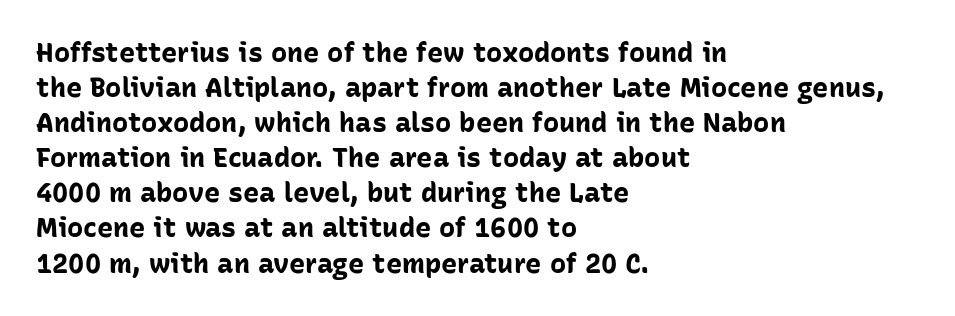
Q: Is the text bold? A: Yes.
Q: Is the text italic (slanted)? A: No, it is upright.
Q: Is the text underlined? A: No.
Q: How is the paragraph aligned? A: Left-aligned.
Q: Is the spacing between letters normal or unusually wide? A: Normal.
Q: Is the spacing between lines tight, normal or loose? A: Normal.
